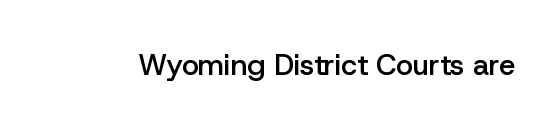
The baseline area is clear. Characters follow at the spacing the type designer built in. The passage shown is semibold, sitting just below true bold. Character widths vary here, with narrow letters taking less room than wide ones. Observe the absence of serifs on each vertical stroke in this sample.
